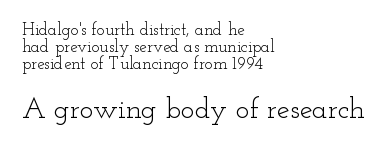
{"serif": "yes", "italic": "no", "bold": "no", "weight": "light", "width": "wide", "stroke_contrast": "low", "x_height": "small", "monospaced": "no", "underline": "no", "align": "left", "line_spacing": "tight", "line_spacing_ratio": 0.99, "letter_spacing": "normal", "letter_spacing_em": 0.0, "larger_block": "second", "size_ratio": 1.71, "glyph_px": 29}
